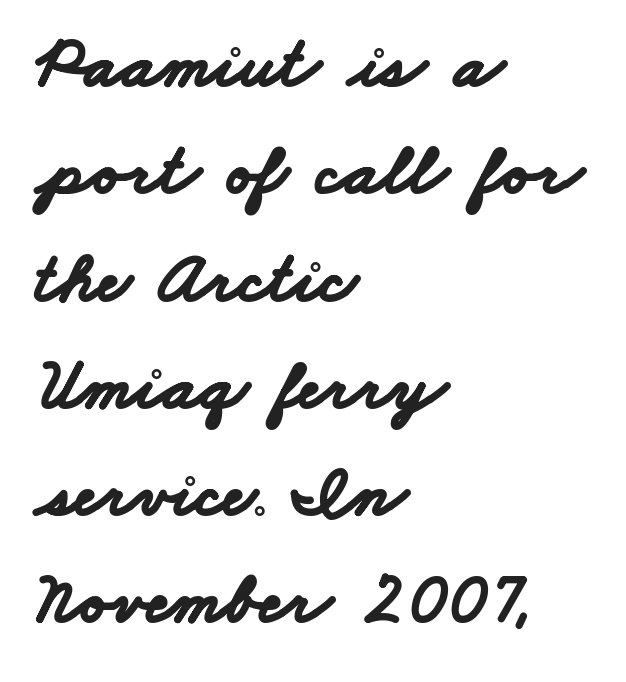
The image shows 72 px bold, wide sans-serif type; set left-aligned, normal line spacing (1.49x), normal letter spacing, not underlined; low stroke contrast and a small x-height.
